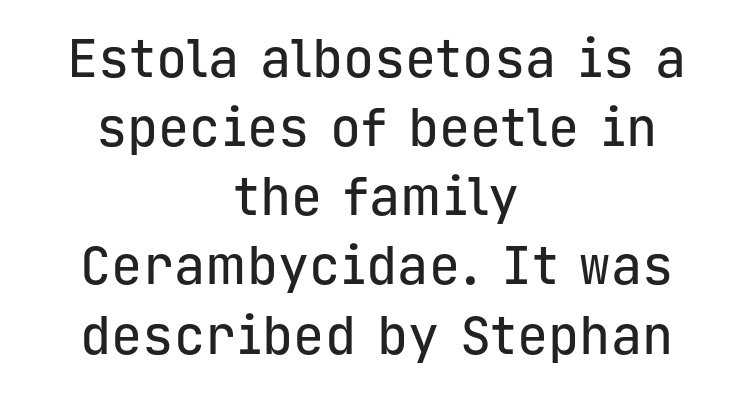
Q: Is the text italic (slanted)? A: No, it is upright.
Q: Is the typeface a serif or a sans-serif typeface? A: Sans-serif.
Q: Is the text underlined? A: No.
Q: How is the paragraph aligned? A: Centered.
Q: Is the spacing between letters normal or unusually wide? A: Normal.
Q: Is the spacing between lines tight, normal or loose? A: Normal.
Q: Width (condensed, normal, or wide)? A: Normal.
Q: Stroke contrast? A: Low.
Q: x-height? A: Medium.
Q: Monospaced? A: Yes.
